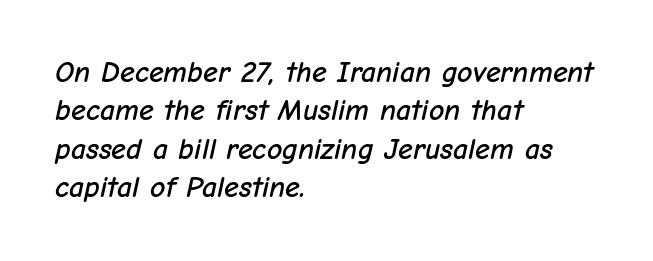
Caption: standard tracking, unaltered. The lines sit at an ordinary, default distance from one another. The compositor pushed each line to the left boundary. The baseline area is clear. Compared with ordinary roman type, these characters are visibly tilted. Do the characters align in a grid? No, the font is proportional.
